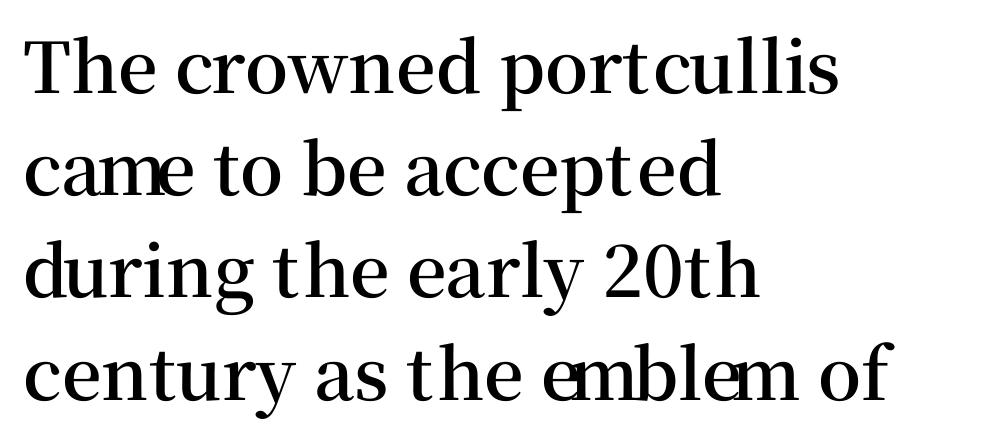
Horizontal alignment here is leftward, the default for most running prose. Proportional: the letters do not fall into vertical columns. Words appear dense and cohesive because spacing is normal. Look at the bottom of the vertical strokes: they flare into serifs here.
